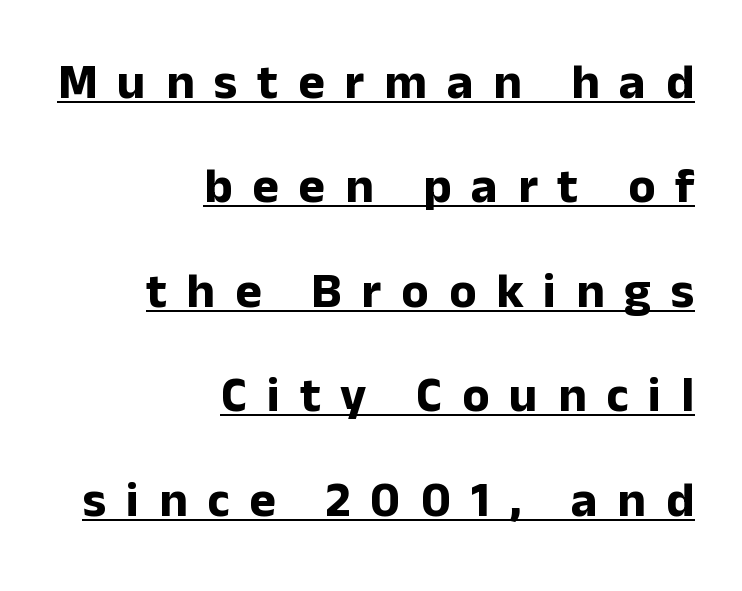
{"serif": "no", "italic": "no", "bold": "yes", "weight": "bold", "width": "normal", "stroke_contrast": "low", "x_height": "medium", "monospaced": "no", "underline": "yes", "align": "right", "line_spacing": "loose", "line_spacing_ratio": 2.09, "letter_spacing": "wide", "letter_spacing_em": 0.4, "glyph_px": 50}
